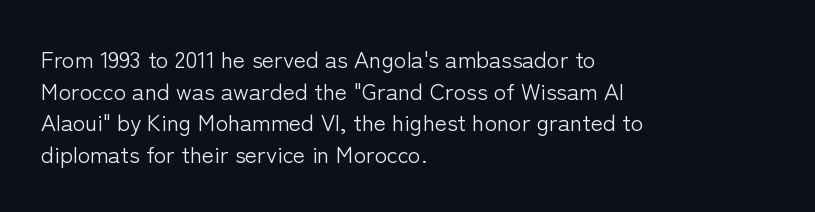
Q: Is the text bold? A: No.
Q: Is the text italic (slanted)? A: No, it is upright.
Q: Is the text underlined? A: No.
Q: How is the paragraph aligned? A: Left-aligned.
Q: Is the spacing between letters normal or unusually wide? A: Normal.
Q: Is the spacing between lines tight, normal or loose? A: Normal.
